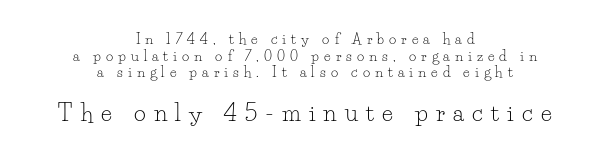
Layout note: lines centered. Caption: upper text group reduced, lower text group enlarged. Upright lettering throughout. Anything drawn beneath the words? Only blank space. Bold? No — there's no thickening of the strokes.
